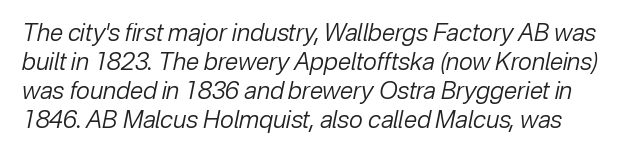
Q: Is the text bold? A: No.
Q: Is the text italic (slanted)? A: Yes, it leans right by about 12 degrees.
Q: Is the text underlined? A: No.
Q: Is the spacing between letters normal or unusually wide? A: Normal.
